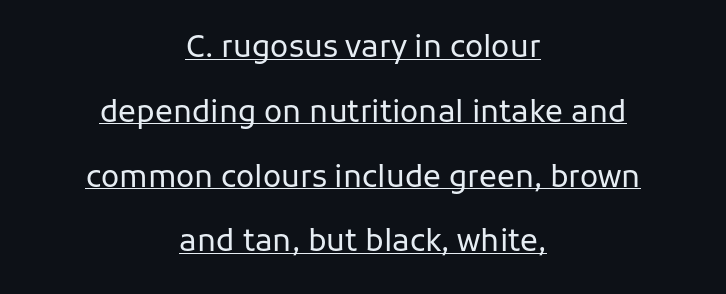
Font category for this specimen: sans-serif. Underlining? Definitely there. A student would call this center alignment; a typographer would say set centered. Tracking value appears to be zero — textbook default spacing. Designer's note — italics off, roman on. The vertical gap from one line to the next is large.
